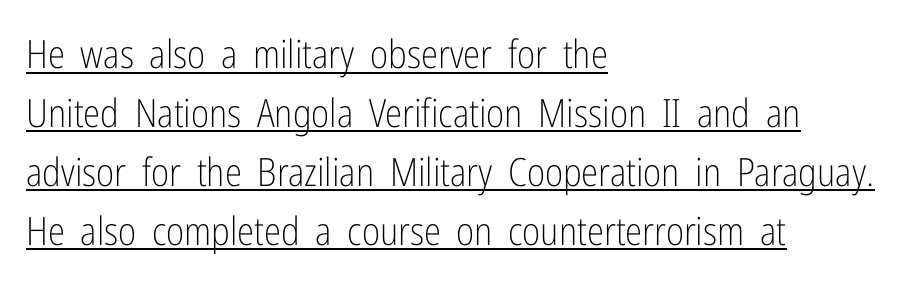
The image shows 39 px light, condensed sans-serif type, upright; set left-aligned, normal line spacing (1.51x), normal letter spacing, underlined; low stroke contrast and a medium x-height.
